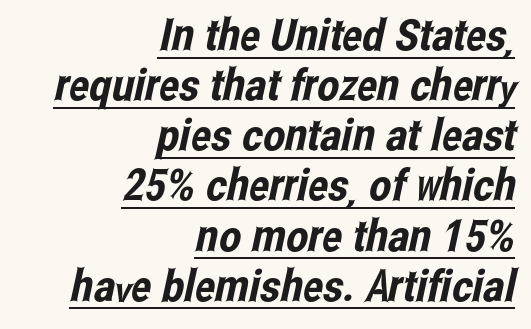
Look at the tracking — it's just the regular setting, nothing added. Character widths vary here, with narrow letters taking less room than wide ones. Notice how a bar underscores the lettering throughout. Closely set lines give the paragraph a compact silhouette. The designer went with a sans here, leaving each stem footless. One-word summary of the alignment: right.
